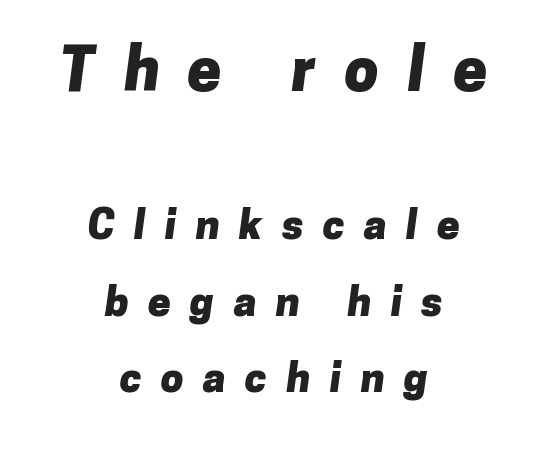
The glyphs have the mass of a bold cut. The font family rendered here belongs to the sans-serif group. Both edges are ragged and mirror each other, which tells us the setting is centered. Think of a printed novel: that variable character pitch is what you see here. Just letters on the line, the space beneath them empty.
